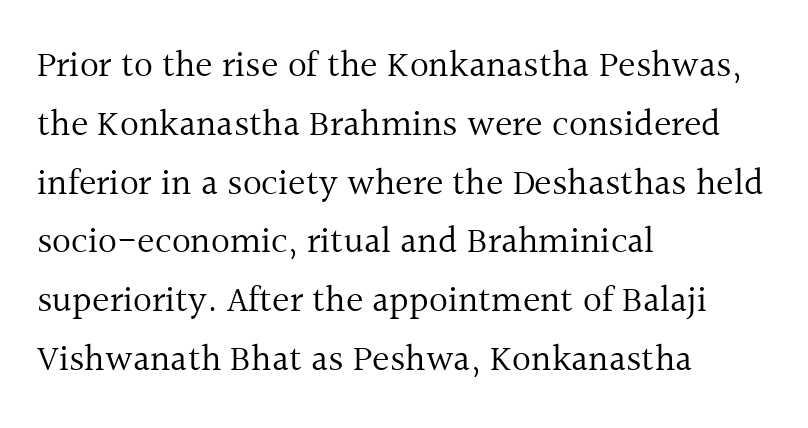
The letters sit at their default tracking, neither squeezed nor spread. This sample keeps an unexceptional amount of space between lines. If you drew a line through each stem, it would be perfectly vertical. Words float on clear page, feet unadorned. Unlike a clean sans, this face finishes its strokes with serifs. Compared with a typical body face, this is equally light or lighter still.
